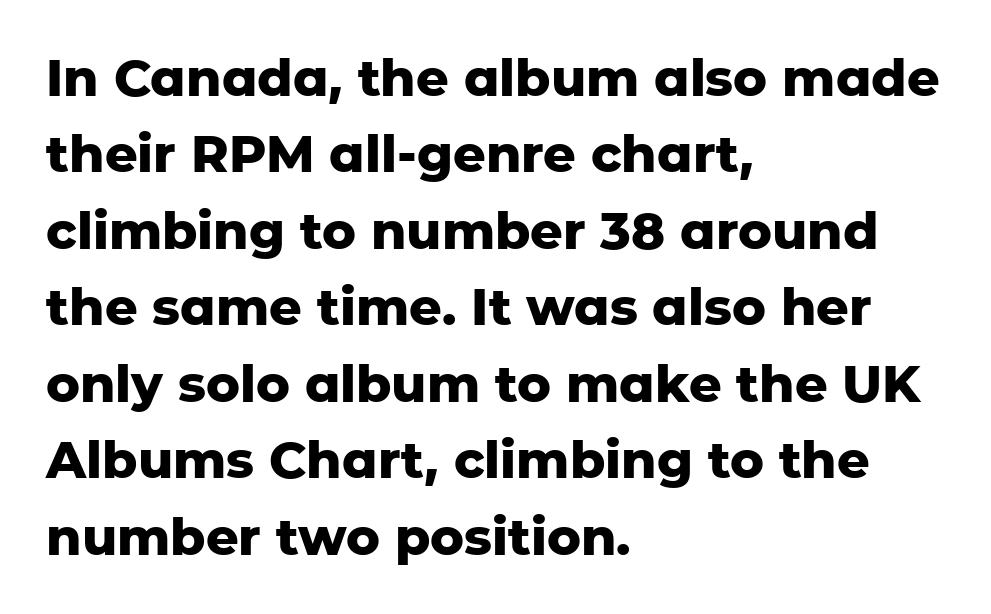
Q: Is the text bold? A: Yes.
Q: Is the text italic (slanted)? A: No, it is upright.
Q: Is the typeface a serif or a sans-serif typeface? A: Sans-serif.
Q: Is the text underlined? A: No.
Q: How is the paragraph aligned? A: Left-aligned.
Q: Is the spacing between letters normal or unusually wide? A: Normal.
Q: Is the spacing between lines tight, normal or loose? A: Normal.
Q: Width (condensed, normal, or wide)? A: Normal.
Q: Stroke contrast? A: Low.
Q: x-height? A: Medium.
Q: Monospaced? A: No.
